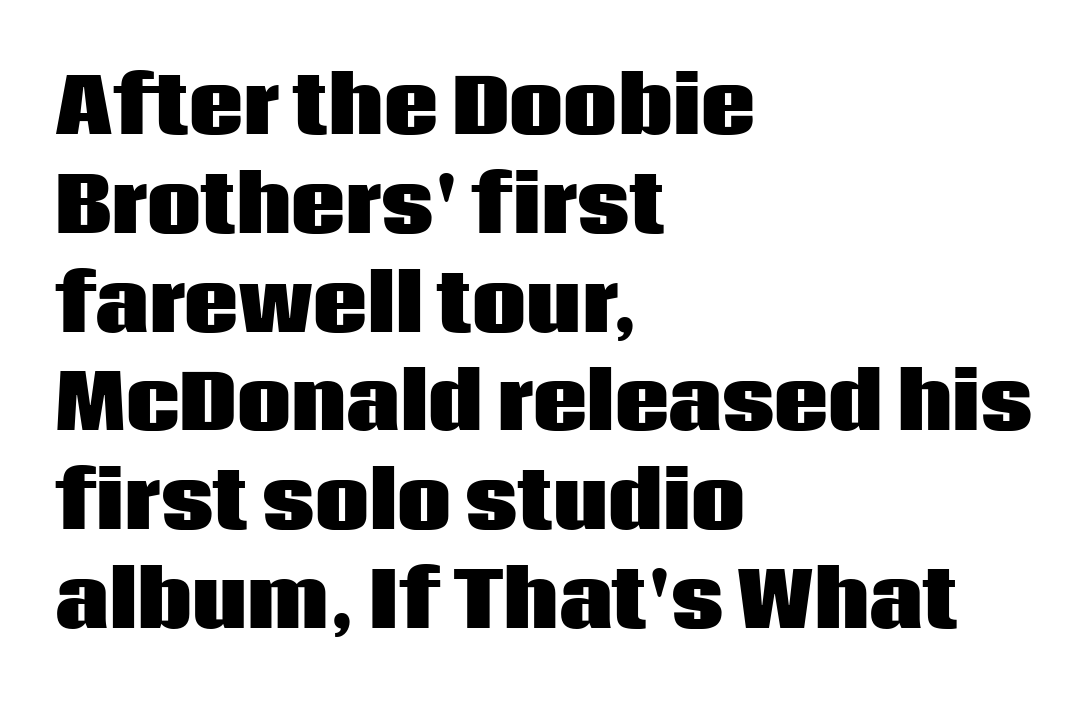
{"serif": "no", "italic": "no", "bold": "yes", "weight": "heavy", "width": "normal", "stroke_contrast": "low", "x_height": "large", "monospaced": "no", "underline": "no", "align": "left", "line_spacing": "normal", "line_spacing_ratio": 1.3, "letter_spacing": "normal", "letter_spacing_em": 0.0, "glyph_px": 76}
